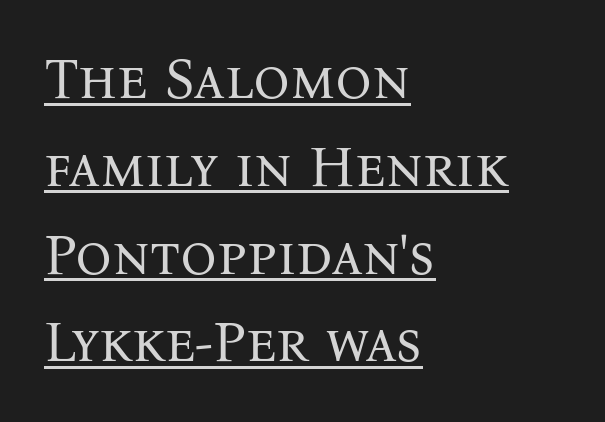
The image shows 57 px regular-weight serif type, upright; set left-aligned, normal line spacing (1.54x), normal letter spacing, underlined; medium stroke contrast and a medium x-height.
